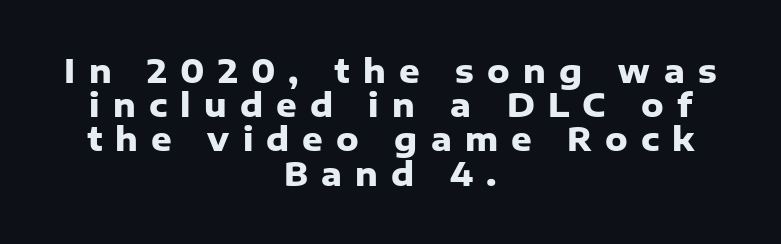
The image shows 32 px heavy sans-serif type, upright; set centered, tight line spacing (1.07x), unusually wide letter spacing (+0.41 em), not underlined; low stroke contrast and a medium x-height.
